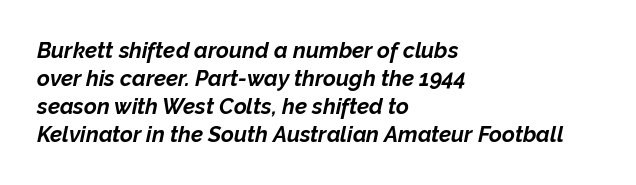
These lines are set flush left with a ragged right edge. Descender tails drop into unmarked territory. Yep, that's italic — everything's leaning. Tracking here is standard; glyphs follow each other at the usual distance.
